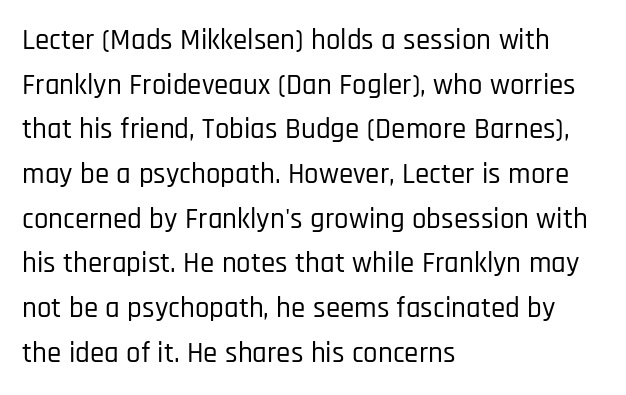
{"serif": "no", "italic": "no", "width": "condensed", "stroke_contrast": "low", "x_height": "large", "monospaced": "no", "underline": "no", "align": "left", "line_spacing": "normal", "line_spacing_ratio": 1.54, "letter_spacing": "normal", "letter_spacing_em": 0.0, "glyph_px": 29}
